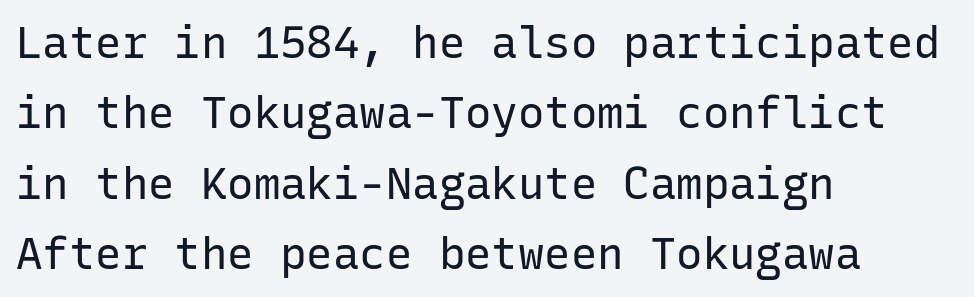
The image shows 44 px regular-weight sans-serif type, upright, monospaced; set left-aligned, normal line spacing (1.6x), normal letter spacing, not underlined; low stroke contrast and a medium x-height.
